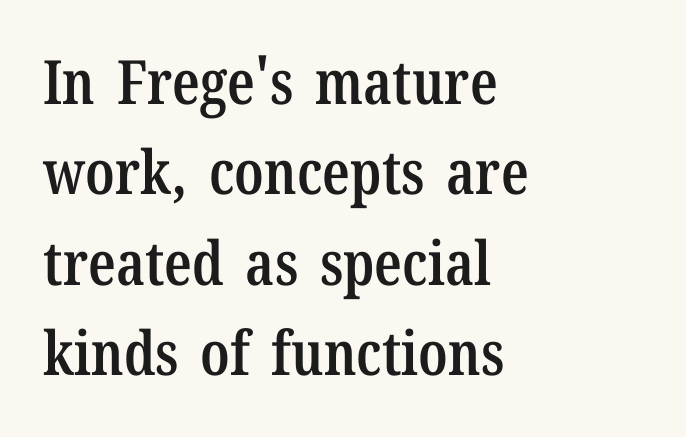
Is this a fixed-width face? No — the glyphs have proportional, varying widths. The rows are spaced the way most documents space them. Horizontal alignment here is leftward, the default for most running prose. Classification — serif.
